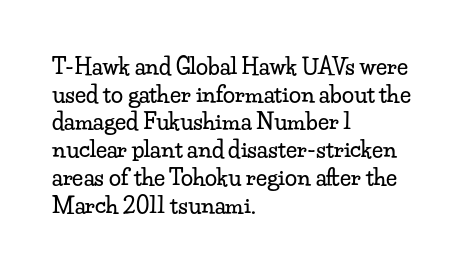
Q: Is the text italic (slanted)? A: No, it is upright.
Q: Is the text underlined? A: No.
Q: How is the paragraph aligned? A: Left-aligned.
Q: Is the spacing between letters normal or unusually wide? A: Normal.
Q: Is the spacing between lines tight, normal or loose? A: Normal.
